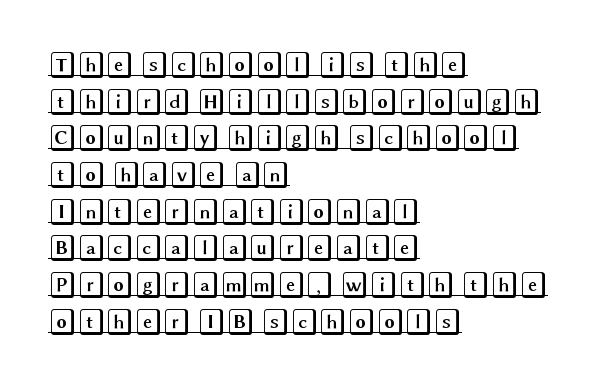
Q: Is the text italic (slanted)? A: No, it is upright.
Q: Is the text underlined? A: Yes.
Q: How is the paragraph aligned? A: Left-aligned.
Q: Is the spacing between letters normal or unusually wide? A: Normal.
Q: Is the spacing between lines tight, normal or loose? A: Normal.
